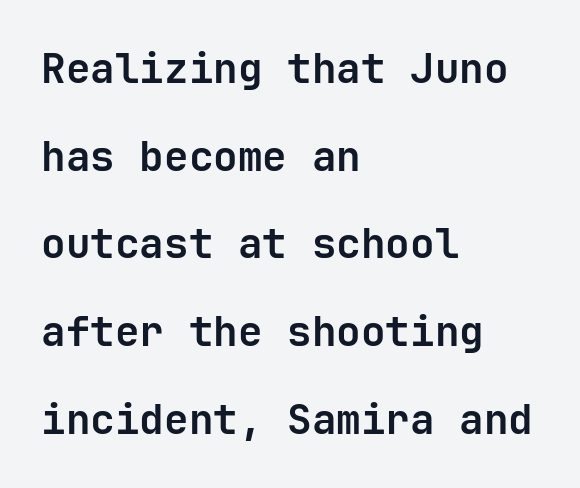
The image shows 41 px bold sans-serif type, upright, monospaced; set left-aligned, loose line spacing (2.14x), normal letter spacing, not underlined; low stroke contrast and a medium x-height.
